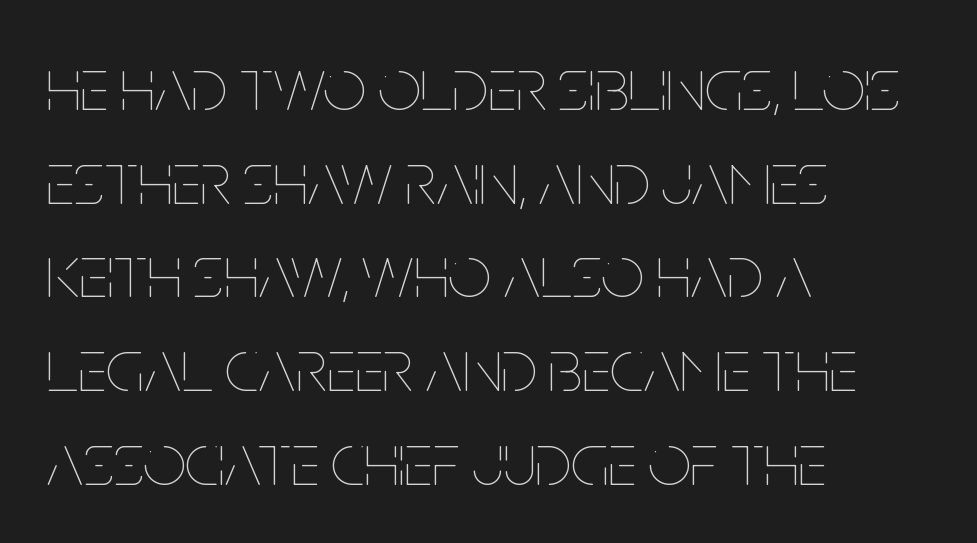
The image shows 75 px thin, condensed type, upright; set left-aligned, normal line spacing (1.25x), normal letter spacing, not underlined; low stroke contrast and a large x-height.
